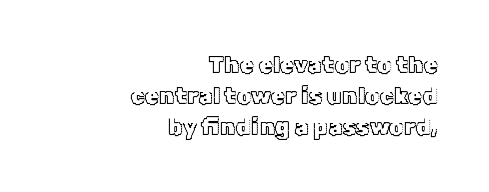
How would I describe the line gaps? Plain and ordinary. Students, note that the glyphs here touch the page at normal intervals. No word sits above an underline. Every row of glyphs terminates at an identical x-position on the right.
